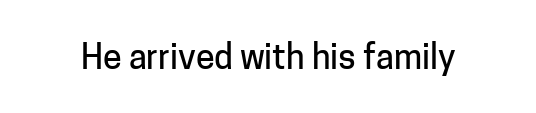
The image shows 34 px sans-serif type, upright; set normal letter spacing, not underlined; low stroke contrast and a medium x-height.
